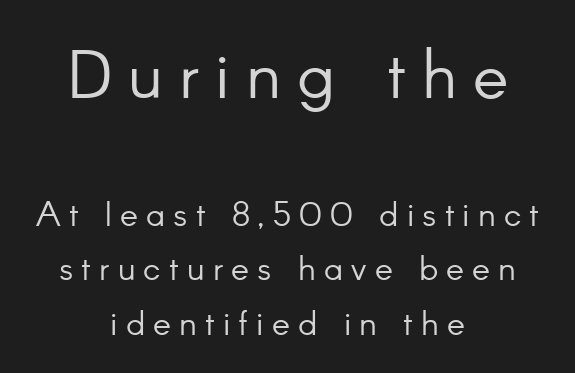
{"serif": "no", "italic": "no", "bold": "no", "weight": "light", "width": "normal", "stroke_contrast": "low", "x_height": "small", "monospaced": "no", "underline": "no", "align": "center", "line_spacing": "normal", "line_spacing_ratio": 1.6, "letter_spacing": "wide", "letter_spacing_em": 0.24, "larger_block": "first", "size_ratio": 1.97, "glyph_px": 67}
